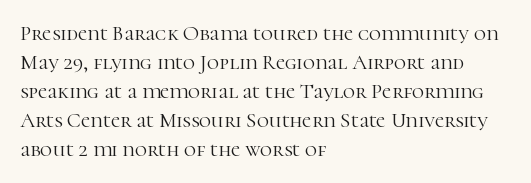
{"italic": "no", "bold": "no", "underline": "no", "align": "left", "line_spacing": "normal", "line_spacing_ratio": 1.38, "letter_spacing": "normal", "letter_spacing_em": 0.0, "glyph_px": 21}
